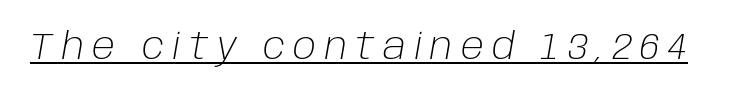
The image shows 36 px light type, italic (leaning right); set unusually wide letter spacing (+0.23 em), underlined; low stroke contrast and a large x-height.
